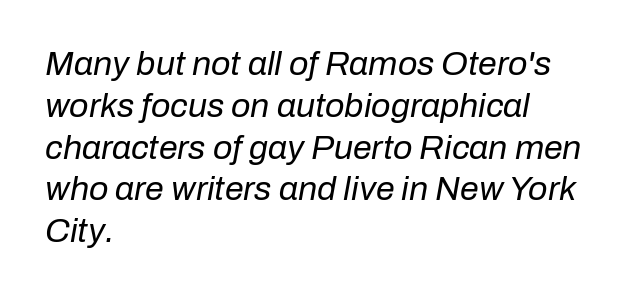
{"italic": "yes", "lean": "right", "slant_degrees": 10, "bold": "no", "weight": "regular", "width": "normal", "stroke_contrast": "low", "x_height": "medium", "monospaced": "no", "underline": "no", "align": "left", "line_spacing_ratio": 1.23, "letter_spacing": "normal", "letter_spacing_em": 0.0, "glyph_px": 34}
